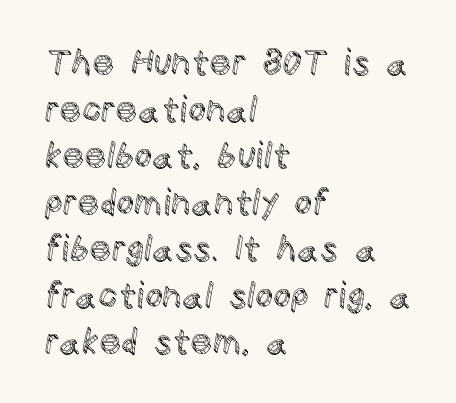
Q: Is the text italic (slanted)? A: Yes.
Q: Is the text underlined? A: No.
Q: How is the paragraph aligned? A: Left-aligned.
Q: Is the spacing between letters normal or unusually wide? A: Normal.
Q: Is the spacing between lines tight, normal or loose? A: Normal.
Q: Width (condensed, normal, or wide)? A: Normal.
Q: x-height? A: Large.
Q: Monospaced? A: No.
